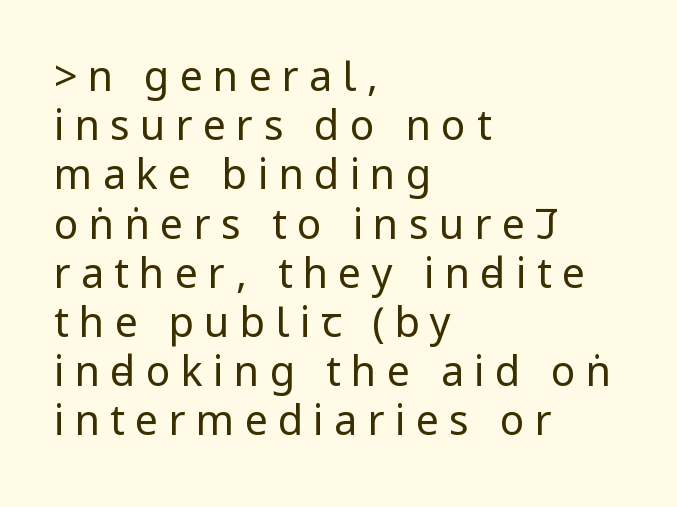
{"serif": "no", "italic": "no", "bold": "no", "weight": "regular", "width": "condensed", "stroke_contrast": "low", "underline": "no", "align": "left", "line_spacing_ratio": 1.2, "letter_spacing": "wide", "letter_spacing_em": 0.25, "glyph_px": 41}
